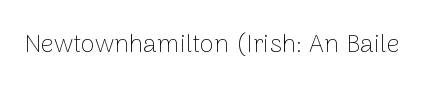
{"italic": "no", "bold": "no", "underline": "no", "letter_spacing": "normal", "letter_spacing_em": 0.0, "glyph_px": 26}
